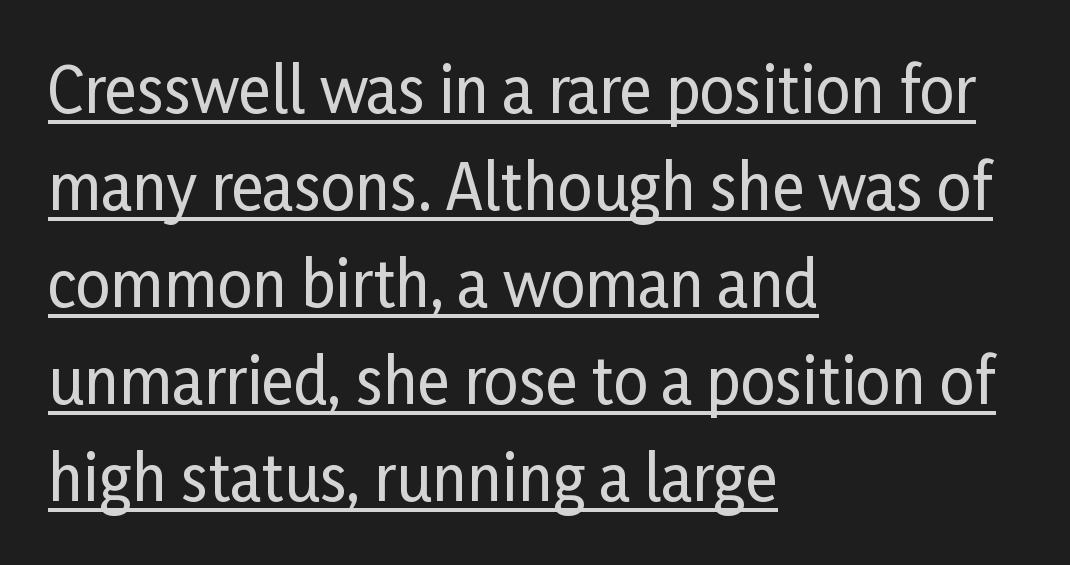
The image shows 61 px condensed sans-serif type, upright; set left-aligned, normal line spacing (1.59x), normal letter spacing, underlined; low stroke contrast and a medium x-height.
